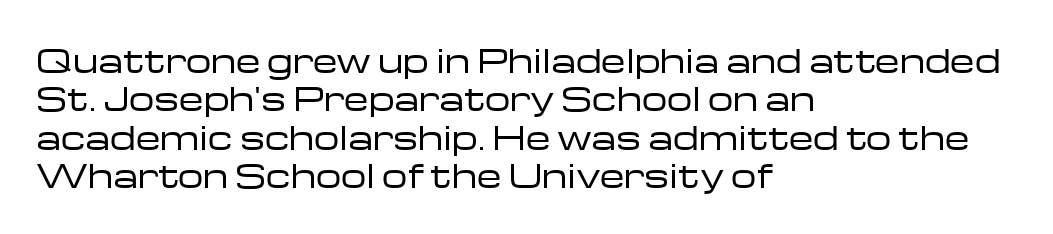
The image shows 32 px regular-weight, wide sans-serif type, upright; set left-aligned, line spacing 1.2x, normal letter spacing, not underlined; low stroke contrast and a medium x-height.
